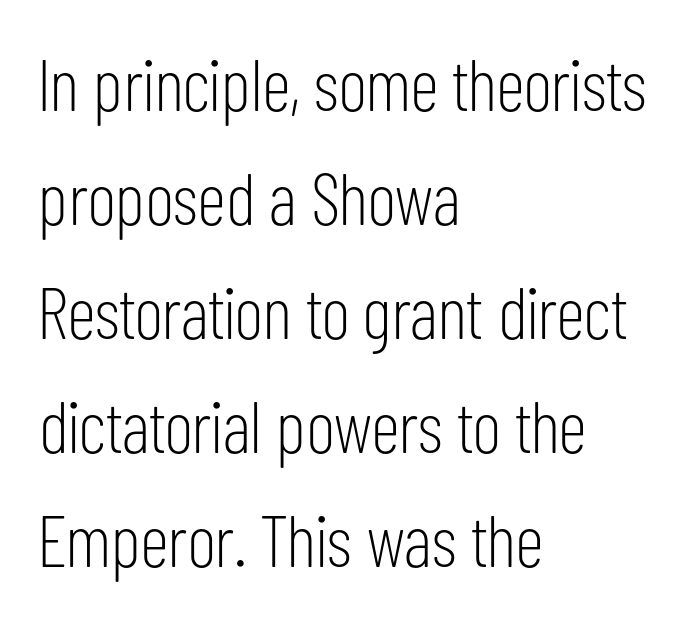
I'd call this a sans setting — the letters go barefoot. The typesetter chose a ragged-right arrangement here. Just letters on the line, the space beneath them empty. Stems and bowls with no extra thickness — not bold.
